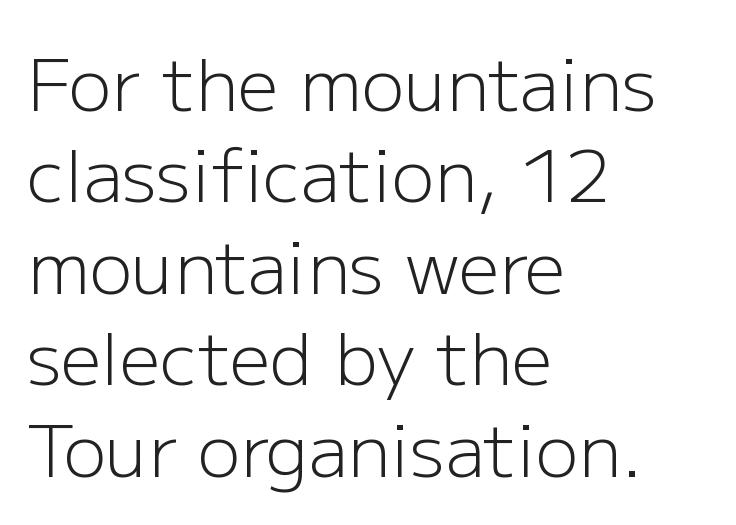
Q: Is the text bold? A: No.
Q: Is the text italic (slanted)? A: No, it is upright.
Q: Is the typeface a serif or a sans-serif typeface? A: Sans-serif.
Q: Is the text underlined? A: No.
Q: How is the paragraph aligned? A: Left-aligned.
Q: Is the spacing between letters normal or unusually wide? A: Normal.
Q: Is the spacing between lines tight, normal or loose? A: Normal.
Q: Width (condensed, normal, or wide)? A: Normal.
Q: Stroke contrast? A: Low.
Q: x-height? A: Medium.
Q: Monospaced? A: No.
